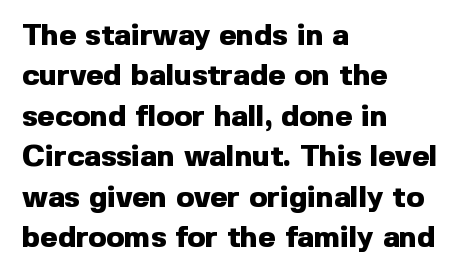
Look at the bottom of the vertical strokes: they stop flat, with no serifs. Note the varied advance widths — an 'i' is clearly narrower than an 'm'. These lines sit exactly where default settings would place them. What stands out about the letter spacing? Nothing — it is the standard amount.
